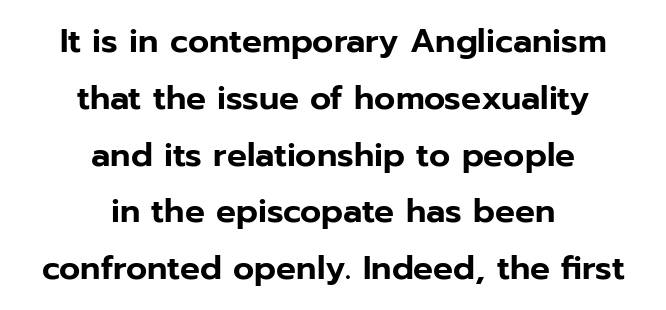
The image shows 33 px sans-serif type, upright; set centered, line spacing 1.72x, normal letter spacing, not underlined; low stroke contrast and a medium x-height.
